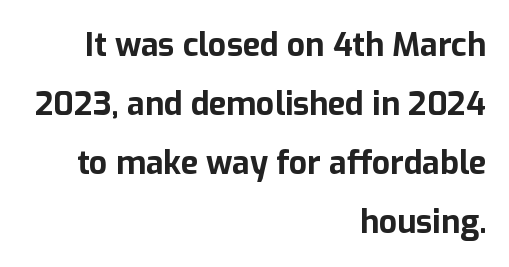
Is there any slant? The stems are plumb. Check where the strokes stop: nothing finishes them off — pure sans. Heavy, bold letterforms. Do the characters align in a grid? No, the font is proportional.
